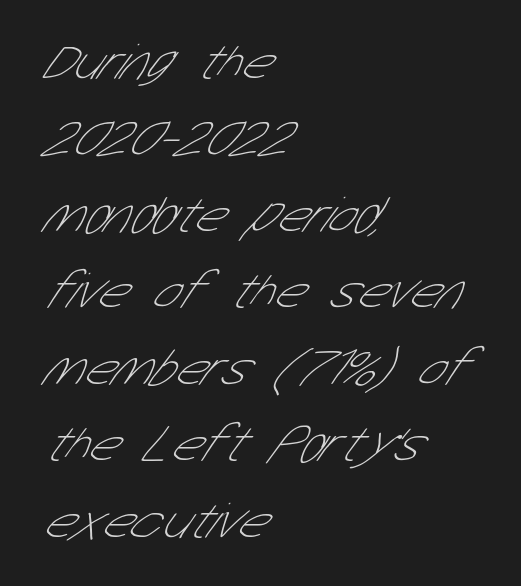
The image shows 52 px thin, condensed sans-serif type; set left-aligned, normal line spacing (1.47x), normal letter spacing, not underlined; low stroke contrast and a medium x-height.
